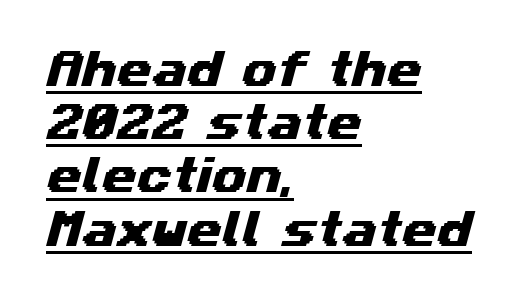
{"serif": "no", "width": "wide", "stroke_contrast": "medium", "x_height": "medium", "monospaced": "no", "underline": "yes", "align": "left", "line_spacing": "normal", "line_spacing_ratio": 1.33, "letter_spacing": "normal", "letter_spacing_em": 0.0, "glyph_px": 40}
